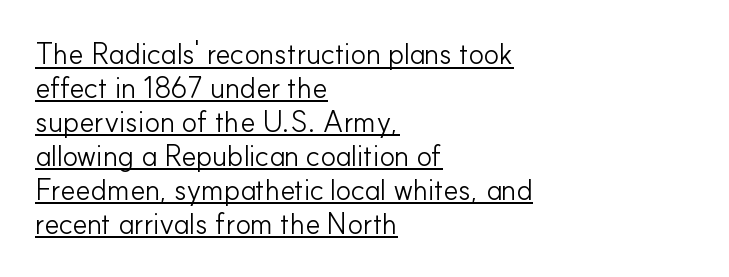
Q: Is the text bold? A: No.
Q: Is the text italic (slanted)? A: No, it is upright.
Q: Is the typeface a serif or a sans-serif typeface? A: Sans-serif.
Q: Is the text underlined? A: Yes.
Q: How is the paragraph aligned? A: Left-aligned.
Q: Is the spacing between letters normal or unusually wide? A: Normal.
Q: Width (condensed, normal, or wide)? A: Normal.
Q: Stroke contrast? A: Low.
Q: x-height? A: Small.
Q: Monospaced? A: No.
